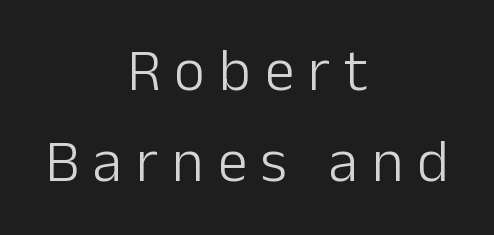
In terms of posture, this sample is upright. The foot of each line stays bare and open. Between one letter and the next there's a generous, obvious gap. I'd call this a sans setting — the letters go barefoot.
